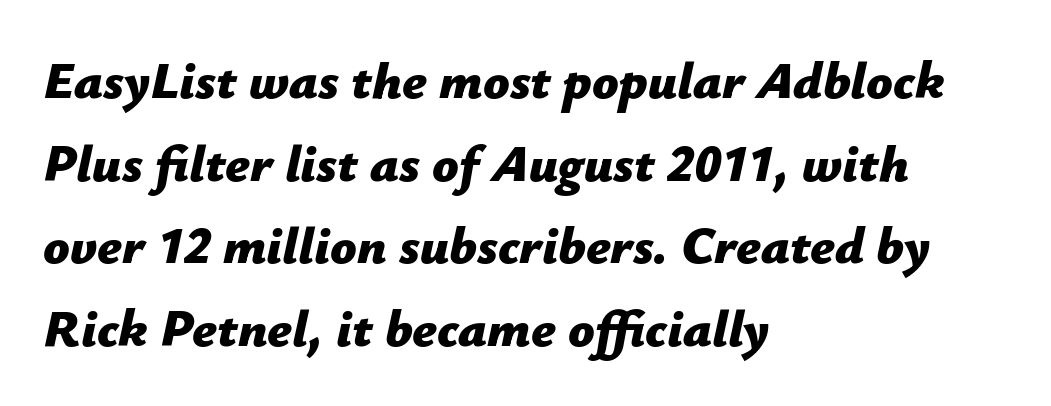
Vertically, the passage feels balanced, rows spaced as you'd expect. This rendering uses left alignment, leaving the right contour irregular. Does extra space separate the letters? No, they use regular spacing. Summary of weight: heavy, a full bold.
